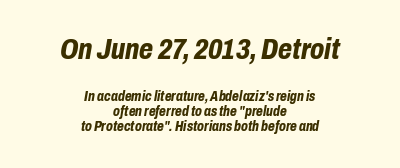
Q: Is the text bold? A: Yes.
Q: Is the text italic (slanted)? A: Yes, it leans right by about 10 degrees.
Q: Is the text underlined? A: No.
Q: How is the paragraph aligned? A: Centered.
Q: Is the spacing between letters normal or unusually wide? A: Normal.
Q: Is the spacing between lines tight, normal or loose? A: Tight.
Q: Which block of text is set in a larger size, the first (top) or the second (bottom)? A: The first (top) one.
Q: Width (condensed, normal, or wide)? A: Condensed.
Q: Stroke contrast? A: Low.
Q: x-height? A: Medium.
Q: Monospaced? A: No.
